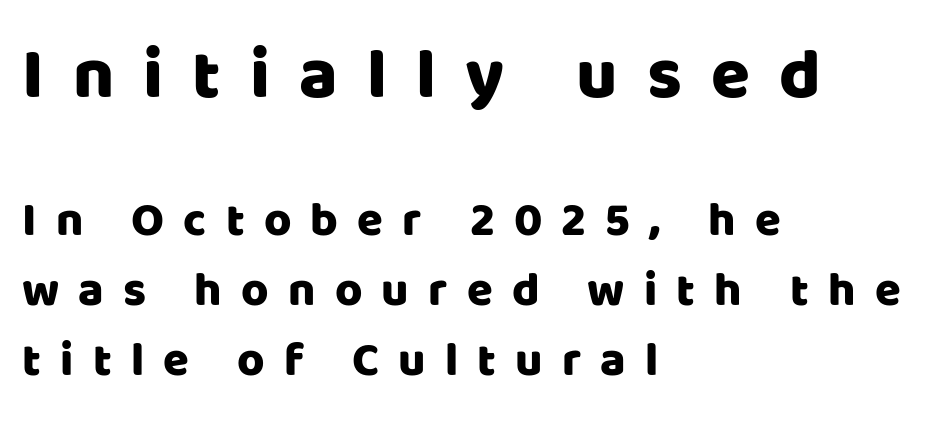
These two chunks differ in scale, with the top chunk taking the larger measure. The face used here is proportionally spaced, like ordinary book or web type. Short and long lines alike share a common starting point at left. The passage shown has open, widely tracked lettering throughout. Evenly set lines give the paragraph a standard silhouette.
